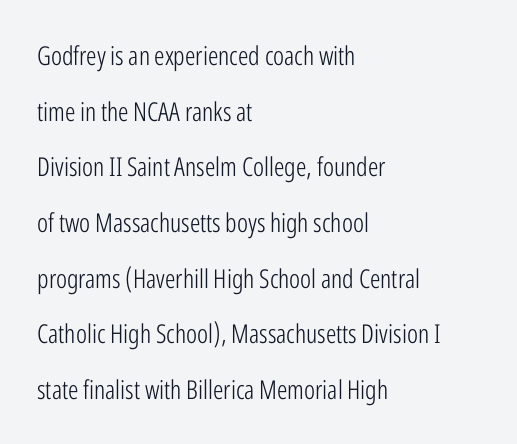
{"italic": "no", "bold": "no", "underline": "no", "align": "left", "line_spacing": "loose", "line_spacing_ratio": 2.14, "letter_spacing": "normal", "letter_spacing_em": 0.0, "glyph_px": 26}
